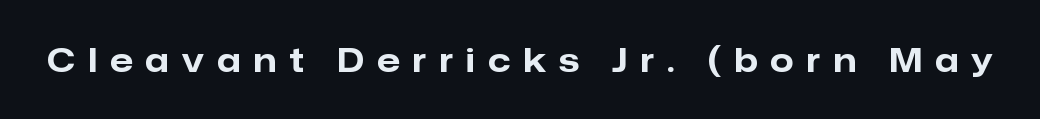
Q: Is the text bold? A: Yes.
Q: Is the text italic (slanted)? A: No, it is upright.
Q: Is the typeface a serif or a sans-serif typeface? A: Sans-serif.
Q: Is the text underlined? A: No.
Q: Is the spacing between letters normal or unusually wide? A: Unusually wide.
Q: Width (condensed, normal, or wide)? A: Normal.
Q: Stroke contrast? A: Low.
Q: x-height? A: Medium.
Q: Monospaced? A: No.
